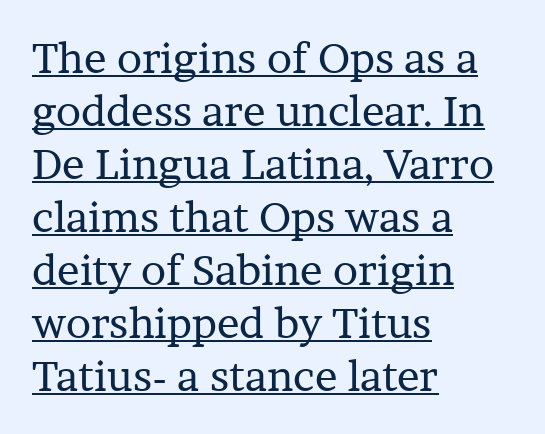
Q: Is the text bold? A: No.
Q: Is the text italic (slanted)? A: No, it is upright.
Q: Is the typeface a serif or a sans-serif typeface? A: Serif.
Q: Is the text underlined? A: Yes.
Q: How is the paragraph aligned? A: Left-aligned.
Q: Is the spacing between letters normal or unusually wide? A: Normal.
Q: Is the spacing between lines tight, normal or loose? A: Normal.
Q: Width (condensed, normal, or wide)? A: Normal.
Q: Stroke contrast? A: Low.
Q: x-height? A: Medium.
Q: Monospaced? A: No.
